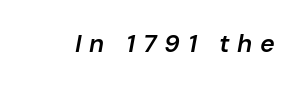
The image shows 25 px text type, italic (leaning right); set unusually wide letter spacing (+0.31 em), not underlined.
